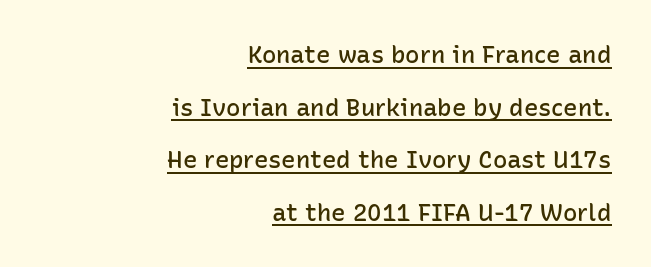
Q: Is the text bold? A: Semi-bold.
Q: Is the text italic (slanted)? A: No, it is upright.
Q: Is the text underlined? A: Yes.
Q: How is the paragraph aligned? A: Right-aligned.
Q: Is the spacing between letters normal or unusually wide? A: Normal.
Q: Is the spacing between lines tight, normal or loose? A: Loose.
